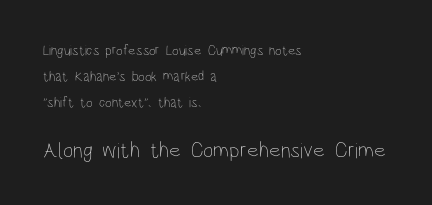
The image shows 22 px text type, upright; set left-aligned, line spacing 1.86x, normal letter spacing, not underlined; the second (bottom) block is 1.57x larger.
